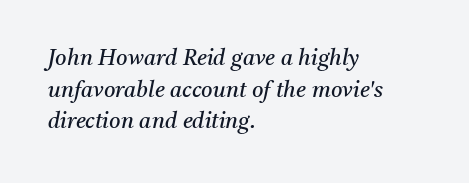
Q: Is the text bold? A: No.
Q: Is the text italic (slanted)? A: Yes, it leans right by about 11 degrees.
Q: Is the text underlined? A: No.
Q: How is the paragraph aligned? A: Left-aligned.
Q: Is the spacing between letters normal or unusually wide? A: Normal.
Q: Is the spacing between lines tight, normal or loose? A: Normal.
